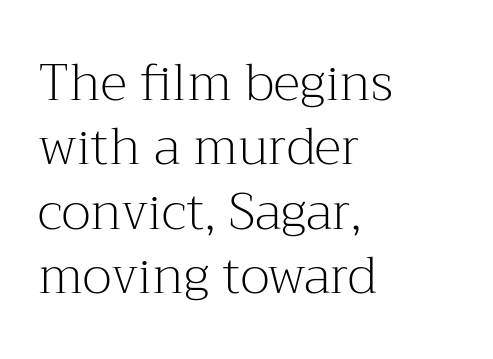
The image shows 51 px light serif type, upright; set left-aligned, normal line spacing (1.26x), normal letter spacing, not underlined; medium stroke contrast and a medium x-height.
